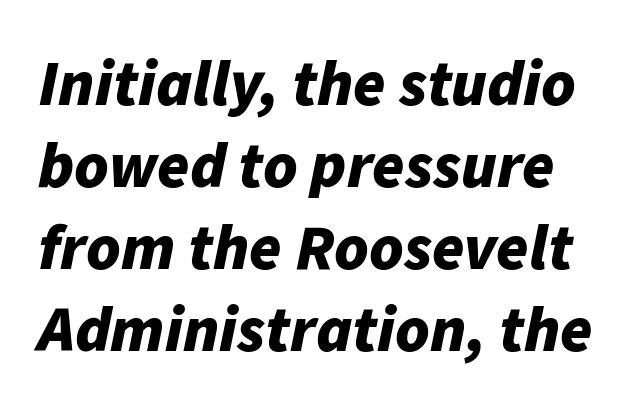
A normal amount of white space separates one row of letters from the next. Observe the lean: these are italic letterforms. The type is set solid horizontally, with unmodified tracking. The area under the type is left untouched. This sample has the flowing, uneven cadence of proportional lettering. The strokes are fattened all the way to bold.
